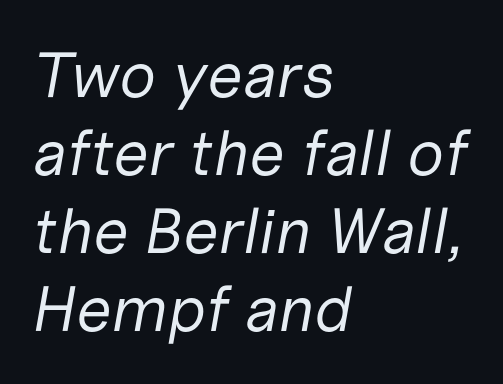
On a weight scale, this lands at 450 or below. The words here are not underlined. Observe the lean: these are italic letterforms. Looks like regular typesetting: each glyph gets only the width it needs. A student would call this left alignment; a typographer would say flush left, rag right. Caption: standard tracking, unaltered.
